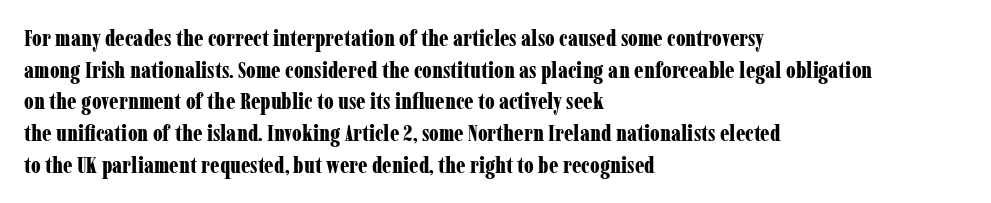
The lines are quadded left. Regular leading. Nothing unusual about the tracking: characters are spaced as the font intends. The font is running at its bold setting. Tall strokes in this sample are plumb rather than angled.
